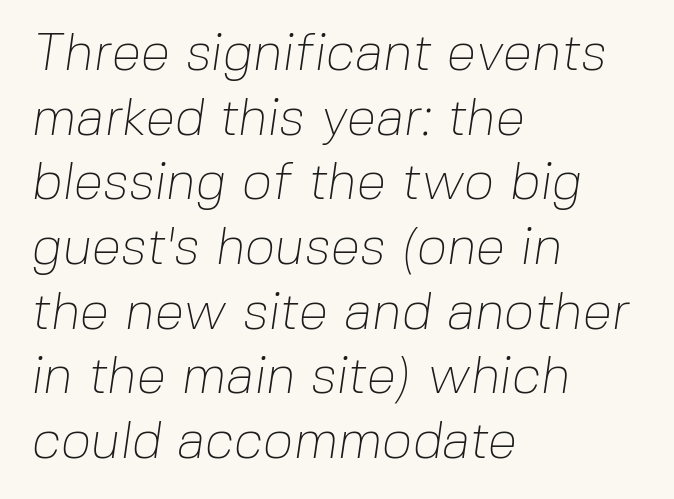
The type is set solid horizontally, with unmodified tracking. The text block is weighted toward the left margin, trailing off unevenly rightward. The strokes are not fattened; the text isn't bold. Varying glyph widths throughout — classic text-font behaviour. This rendering features lettering with no underline.
